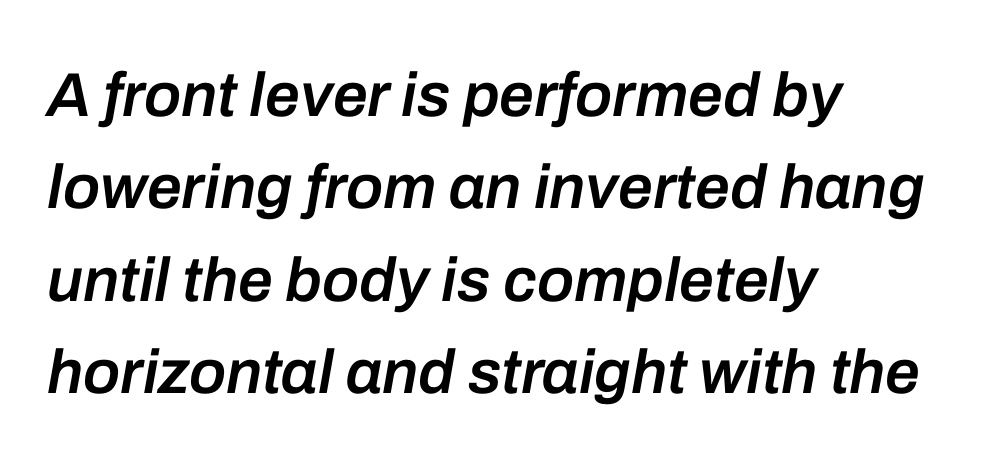
Leading matches the norm, producing a regular column. The foot of each line stays bare and open. The face used here is proportionally spaced, like ordinary book or web type. The lines in this sample share a left origin and differ only in where they stop.
